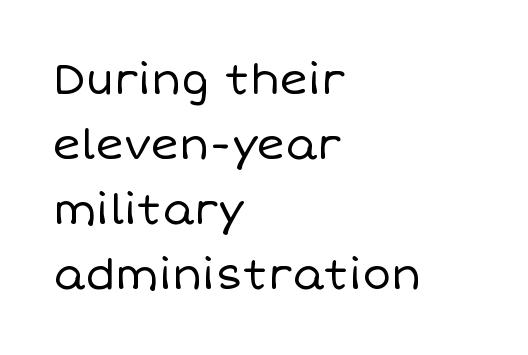
Q: Is the text bold? A: No.
Q: Is the text italic (slanted)? A: No, it is upright.
Q: Is the text underlined? A: No.
Q: How is the paragraph aligned? A: Left-aligned.
Q: Is the spacing between letters normal or unusually wide? A: Normal.
Q: Is the spacing between lines tight, normal or loose? A: Normal.
Q: Width (condensed, normal, or wide)? A: Normal.
Q: Stroke contrast? A: Low.
Q: x-height? A: Large.
Q: Monospaced? A: No.
